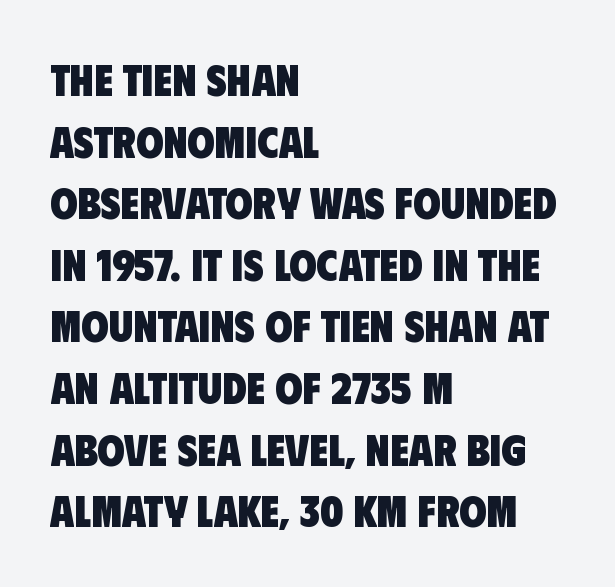
{"serif": "no", "bold": "yes", "weight": "heavy", "width": "condensed", "stroke_contrast": "low", "x_height": "large", "monospaced": "no", "underline": "no", "align": "left", "line_spacing": "normal", "line_spacing_ratio": 1.4, "letter_spacing": "normal", "letter_spacing_em": 0.0, "glyph_px": 44}
